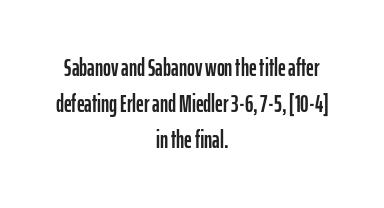
{"italic": "no", "underline": "no", "align": "center", "line_spacing": "normal", "line_spacing_ratio": 1.51, "letter_spacing": "normal", "letter_spacing_em": 0.0, "glyph_px": 24}
